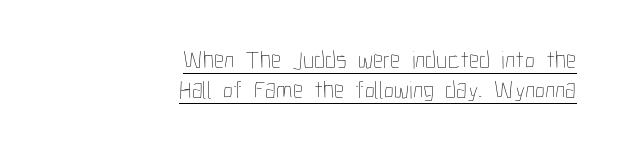
{"italic": "no", "bold": "no", "underline": "yes", "align": "right", "line_spacing_ratio": 1.22, "letter_spacing": "normal", "letter_spacing_em": 0.0, "glyph_px": 25}
